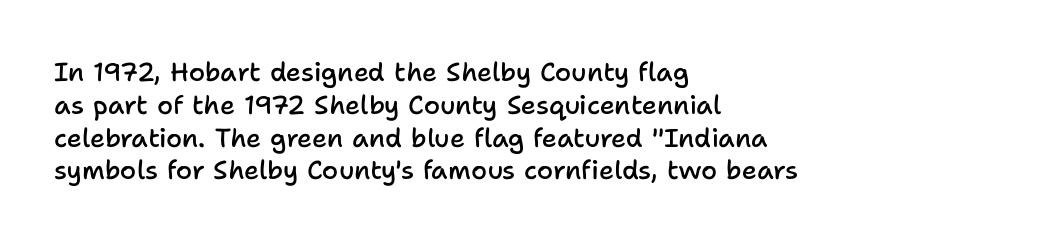
Q: Is the text bold? A: Semi-bold.
Q: Is the text italic (slanted)? A: No, it is upright.
Q: Is the text underlined? A: No.
Q: How is the paragraph aligned? A: Left-aligned.
Q: Is the spacing between letters normal or unusually wide? A: Normal.
Q: Is the spacing between lines tight, normal or loose? A: Normal.
